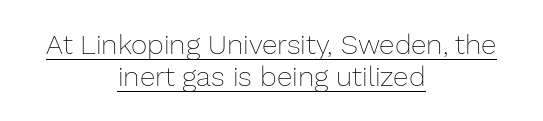
Weight: not bold — regular or lighter. A typesetter would call this zero additional tracking. In CSS terms this would be text-align: center. Nope, not italic — everything's standing straight. This sample has the flowing, uneven cadence of proportional lettering. A typographer would call this underscored text.
